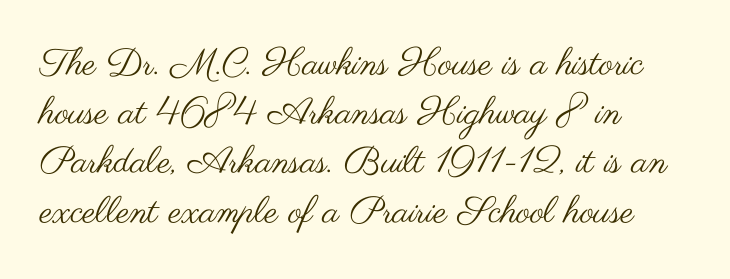
Q: Is the text bold? A: No.
Q: Is the text italic (slanted)? A: Yes.
Q: Is the typeface a serif or a sans-serif typeface? A: Sans-serif.
Q: Is the text underlined? A: No.
Q: How is the paragraph aligned? A: Left-aligned.
Q: Is the spacing between letters normal or unusually wide? A: Normal.
Q: Is the spacing between lines tight, normal or loose? A: Normal.
Q: Width (condensed, normal, or wide)? A: Wide.
Q: Stroke contrast? A: Medium.
Q: x-height? A: Small.
Q: Monospaced? A: No.
